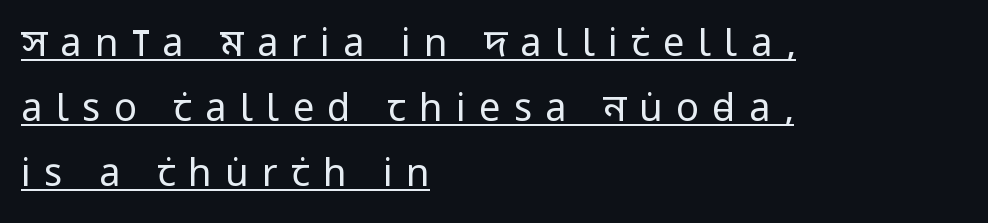
{"serif": "no", "italic": "no", "bold": "no", "weight": "regular", "width": "condensed", "stroke_contrast": "low", "x_height": "large", "monospaced": "no", "underline": "yes", "align": "left", "line_spacing_ratio": 1.71, "letter_spacing": "wide", "letter_spacing_em": 0.35, "glyph_px": 38}
